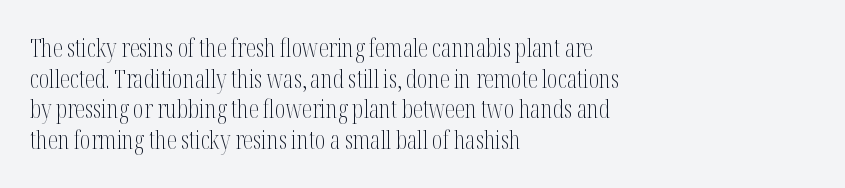
The letters look calm and open, with moderate or lighter stems. Descenders are the only things crossing below the line. Left-aligned paragraph, ragged on the right. Short note: letters normally spaced.
